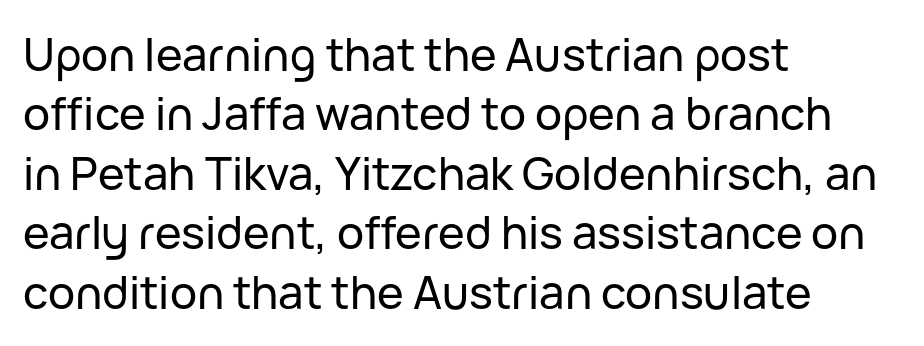
Q: Is the text italic (slanted)? A: No, it is upright.
Q: Is the typeface a serif or a sans-serif typeface? A: Sans-serif.
Q: Is the text underlined? A: No.
Q: How is the paragraph aligned? A: Left-aligned.
Q: Is the spacing between letters normal or unusually wide? A: Normal.
Q: Is the spacing between lines tight, normal or loose? A: Normal.
Q: Width (condensed, normal, or wide)? A: Normal.
Q: Stroke contrast? A: Low.
Q: x-height? A: Medium.
Q: Monospaced? A: No.
